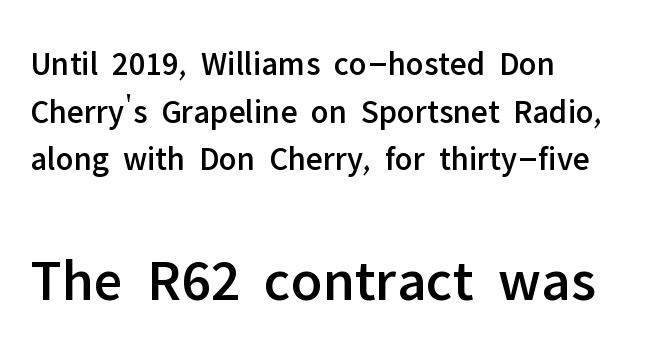
The image shows 60 px sans-serif type, upright; set left-aligned, normal line spacing (1.4x), normal letter spacing, not underlined; the second (bottom) block is 1.76x larger; low stroke contrast and a medium x-height.
